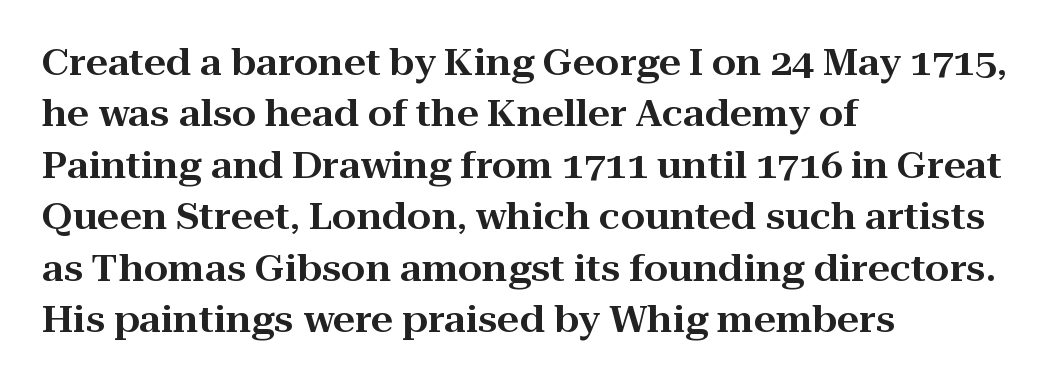
Q: Is the text italic (slanted)? A: No, it is upright.
Q: Is the typeface a serif or a sans-serif typeface? A: Serif.
Q: Is the text underlined? A: No.
Q: How is the paragraph aligned? A: Left-aligned.
Q: Is the spacing between letters normal or unusually wide? A: Normal.
Q: Is the spacing between lines tight, normal or loose? A: Normal.
Q: Width (condensed, normal, or wide)? A: Wide.
Q: Stroke contrast? A: High.
Q: x-height? A: Medium.
Q: Monospaced? A: No.
